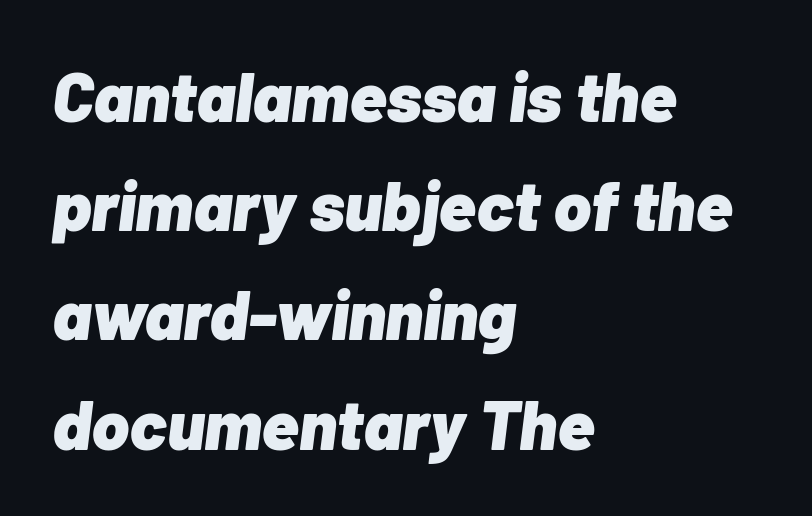
How would I describe the line gaps? Plain and ordinary. Compared with ordinary roman type, these characters are visibly tilted. Notice how thick the strokes are: this is what a full bold looks like. Rule under the text: the space is simply empty. The rendering anchors every line to the left-hand side. Words appear dense and cohesive because spacing is normal.
